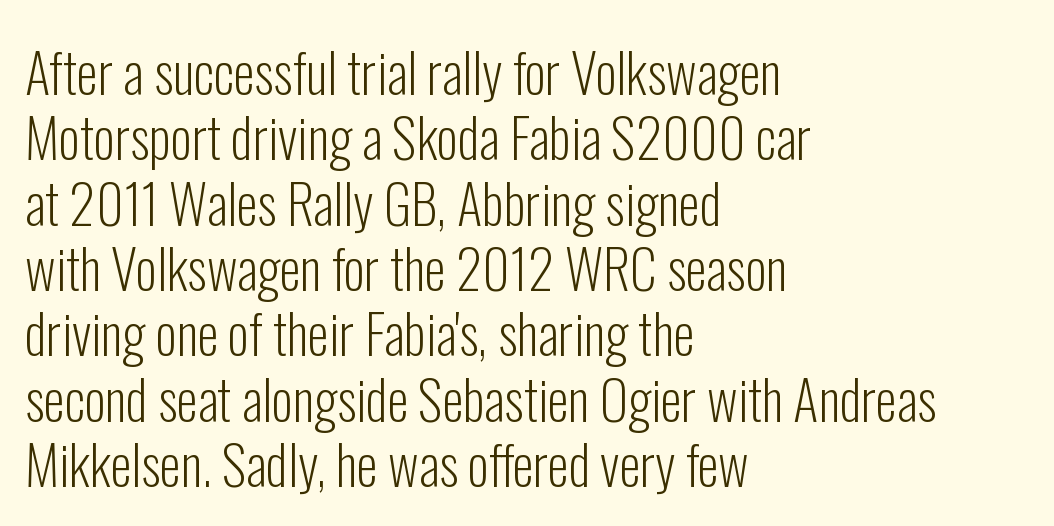
{"serif": "no", "italic": "no", "bold": "no", "weight": "light", "width": "condensed", "stroke_contrast": "low", "x_height": "medium", "monospaced": "no", "underline": "no", "align": "left", "line_spacing_ratio": 1.21, "letter_spacing": "normal", "letter_spacing_em": 0.0, "glyph_px": 54}
